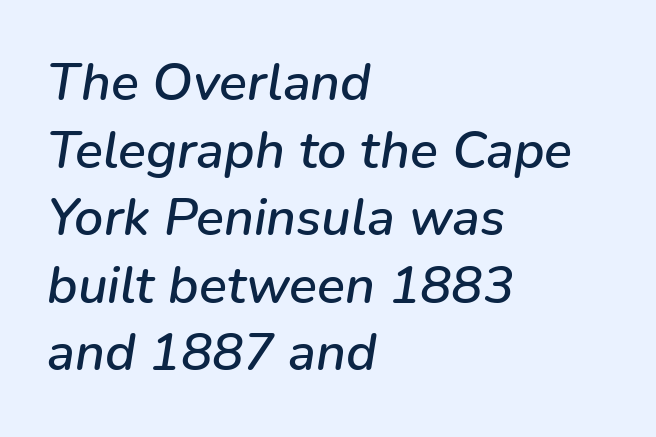
{"italic": "yes", "lean": "right", "slant_degrees": 9, "width": "normal", "stroke_contrast": "low", "x_height": "medium", "monospaced": "no", "underline": "no", "align": "left", "line_spacing": "normal", "line_spacing_ratio": 1.3, "letter_spacing": "normal", "letter_spacing_em": 0.0, "glyph_px": 52}
